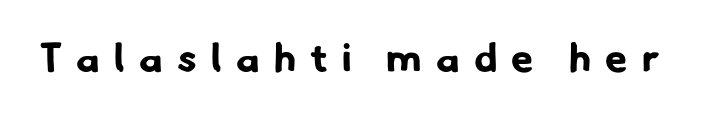
Serif or sans? Sans — the stroke terminals are bare. This rendering features lettering with no underline. Caption: bold face, heavy strokes. Glyph-to-glyph distance is far greater than everyday printed text. Is this a fixed-width face? No — the glyphs have proportional, varying widths.
